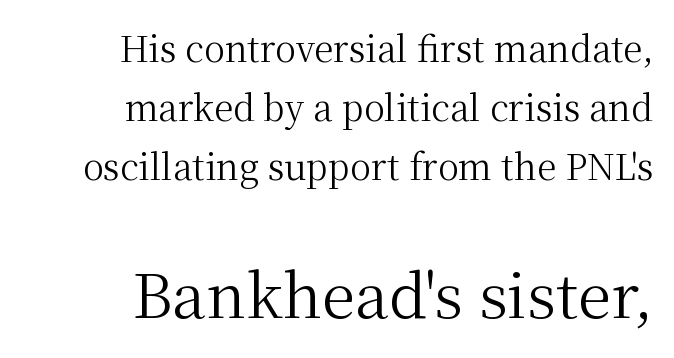
Caption: multi-line text, flush right, ragged left. Does the lettering tilt? It doesn't — this is upright. Is the lower block the larger one? Yes — the lower block carries the bigger type. Varying glyph widths throughout — classic text-font behaviour.
